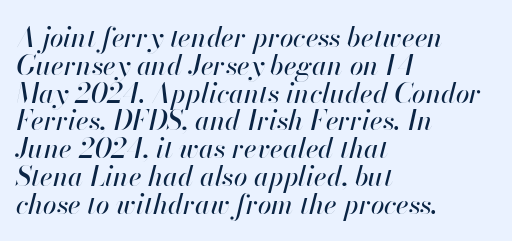
Q: Is the text italic (slanted)? A: Yes, it leans right by about 13 degrees.
Q: Is the text underlined? A: No.
Q: How is the paragraph aligned? A: Left-aligned.
Q: Is the spacing between letters normal or unusually wide? A: Normal.
Q: Is the spacing between lines tight, normal or loose? A: Tight.
